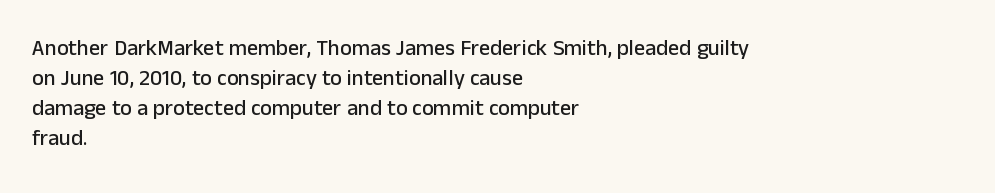
{"italic": "no", "underline": "no", "align": "left", "line_spacing": "normal", "line_spacing_ratio": 1.37, "letter_spacing": "normal", "letter_spacing_em": 0.0, "glyph_px": 22}
